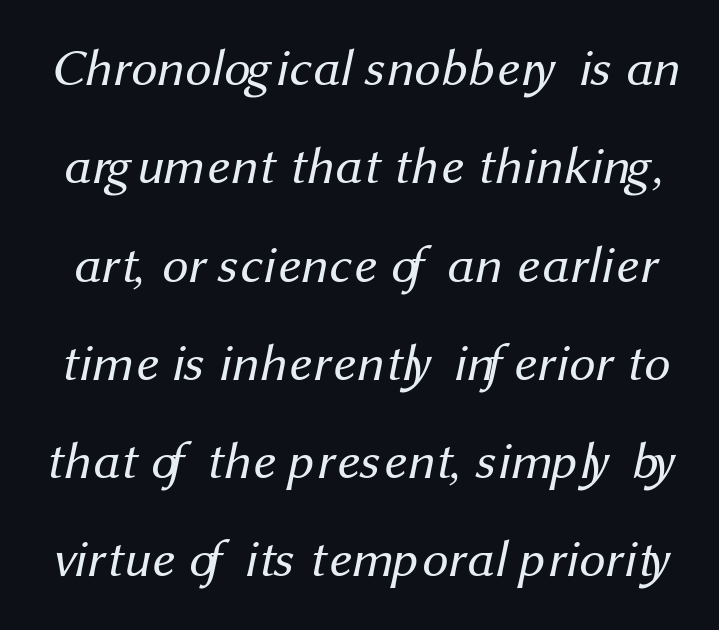
{"serif": "no", "bold": "no", "weight": "regular", "width": "normal", "stroke_contrast": "medium", "x_height": "medium", "monospaced": "no", "underline": "no", "line_spacing_ratio": 1.89, "letter_spacing": "normal", "letter_spacing_em": 0.0, "glyph_px": 52}
